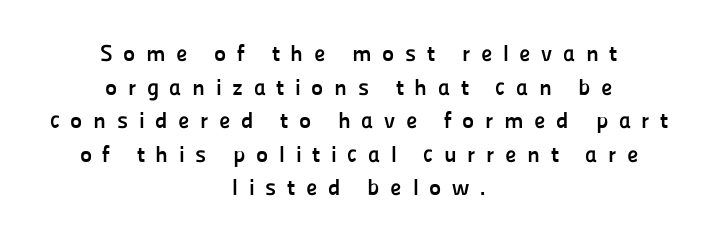
Q: Is the text bold? A: Yes.
Q: Is the text italic (slanted)? A: No, it is upright.
Q: Is the text underlined? A: No.
Q: How is the paragraph aligned? A: Centered.
Q: Is the spacing between letters normal or unusually wide? A: Unusually wide.
Q: Is the spacing between lines tight, normal or loose? A: Normal.
